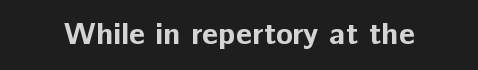
{"serif": "no", "italic": "no", "bold": "yes", "weight": "bold", "width": "normal", "stroke_contrast": "low", "x_height": "medium", "monospaced": "no", "underline": "no", "letter_spacing": "normal", "letter_spacing_em": 0.0, "glyph_px": 31}
